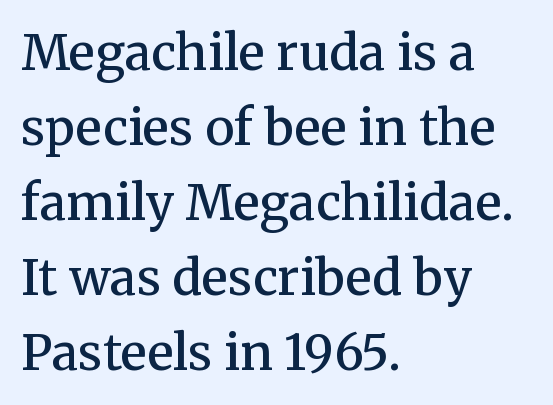
Is the letter spacing exaggerated? No — it looks like the ordinary default. These words are printed semibold, heavier than regular yet not bold. The space beneath each line is pristine and unruled. A serif font was chosen for this passage.
